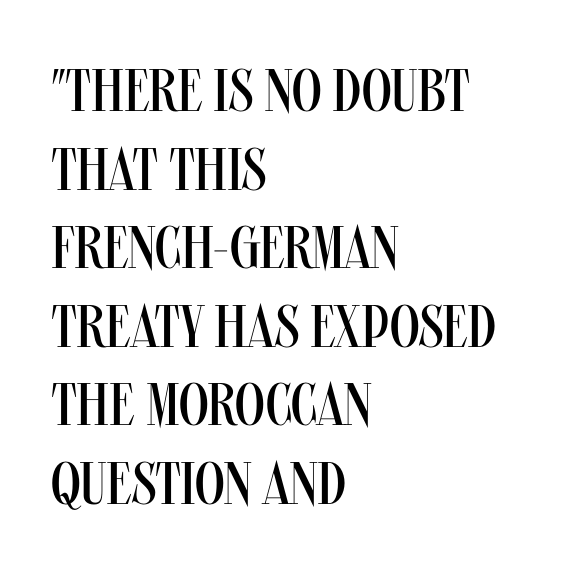
Compared with a typical body face, this is equally light or lighter still. The designer went with a sans here, leaving each stem footless. Any mark beneath the type? The region is blank. Normally led — the rows are evenly, conventionally spaced.
